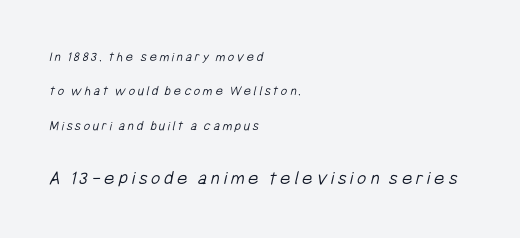
Bigger letters appear in the bottom chunk; the top chunk is reduced. A classic flush-left, rag-right setting is used for this passage. Summary of vertical rhythm: relaxed, with wide interline spacing. Lines of text with bare space underneath. No letter is thick-stroked: the sample isn't bold.
